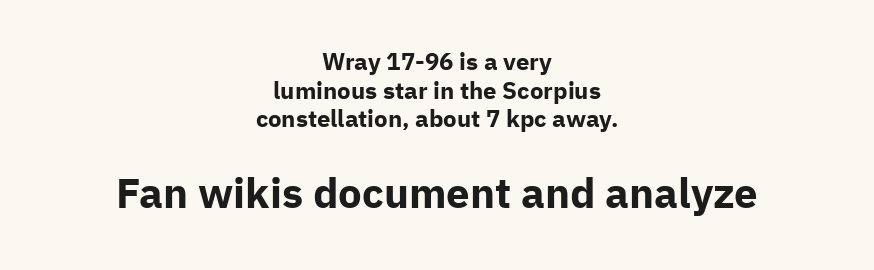
Q: Is the text bold? A: Yes.
Q: Is the text italic (slanted)? A: No, it is upright.
Q: Is the typeface a serif or a sans-serif typeface? A: Sans-serif.
Q: Is the text underlined? A: No.
Q: How is the paragraph aligned? A: Centered.
Q: Is the spacing between letters normal or unusually wide? A: Normal.
Q: Which block of text is set in a larger size, the first (top) or the second (bottom)? A: The second (bottom) one.
Q: Width (condensed, normal, or wide)? A: Normal.
Q: Stroke contrast? A: Low.
Q: x-height? A: Medium.
Q: Monospaced? A: No.
